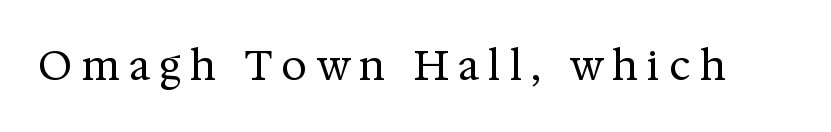
Q: Is the text bold? A: No.
Q: Is the text italic (slanted)? A: No, it is upright.
Q: Is the typeface a serif or a sans-serif typeface? A: Serif.
Q: Is the text underlined? A: No.
Q: Is the spacing between letters normal or unusually wide? A: Unusually wide.
Q: Width (condensed, normal, or wide)? A: Normal.
Q: Stroke contrast? A: Medium.
Q: x-height? A: Medium.
Q: Monospaced? A: No.
